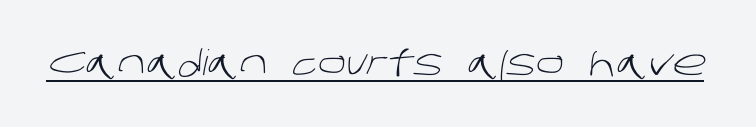
The image shows 35 px light sans-serif type; set normal letter spacing, underlined; low stroke contrast and a large x-height.
